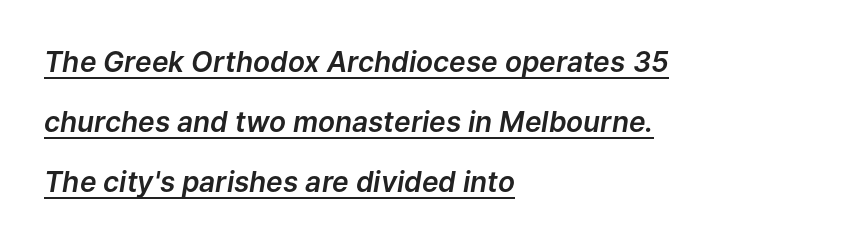
The face used here has a pronounced slope to its letters. The letters advance in unequal steps, a hallmark of proportional type. This sample carries an underscore along the baseline area. Regarding leading, the lines here are spaced well apart.
